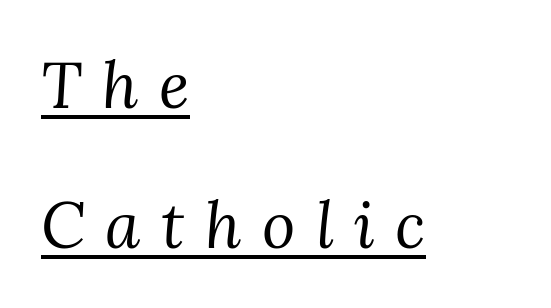
The image shows 64 px regular-weight serif type, italic (leaning right); set left-aligned, loose line spacing (2.19x), unusually wide letter spacing (+0.32 em), underlined; medium stroke contrast and a medium x-height.
